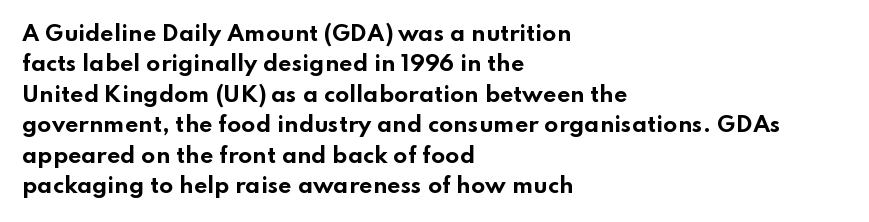
Q: Is the text bold? A: Yes.
Q: Is the text italic (slanted)? A: No, it is upright.
Q: Is the text underlined? A: No.
Q: How is the paragraph aligned? A: Left-aligned.
Q: Is the spacing between letters normal or unusually wide? A: Normal.
Q: Is the spacing between lines tight, normal or loose? A: Normal.
